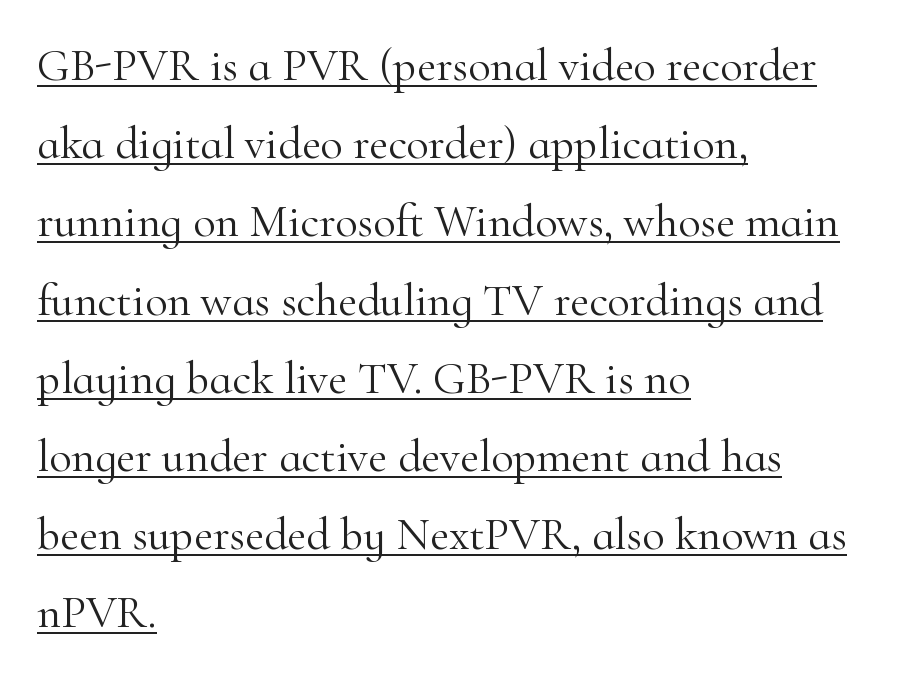
Each stroke keeps to a modest, everyday thickness or less. The rag falls on the right side of this text block. The horizontal fit of the characters is conventional and even. Spacing verdict: proportional, widths tailored to each character. This rendering features underlined lettering. Upright lettering throughout.
